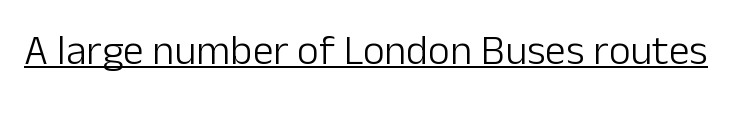
If you drew a line through each stem, it would be perfectly vertical. Decoration check: the copy is underlined. Looks like regular typesetting: each glyph gets only the width it needs. Is this a heavy cut? Hardly; it is regular or lighter.
